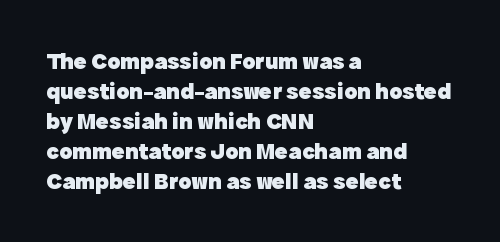
Q: Is the text bold? A: Yes.
Q: Is the text italic (slanted)? A: No, it is upright.
Q: Is the text underlined? A: No.
Q: How is the paragraph aligned? A: Left-aligned.
Q: Is the spacing between letters normal or unusually wide? A: Normal.
Q: Is the spacing between lines tight, normal or loose? A: Normal.
